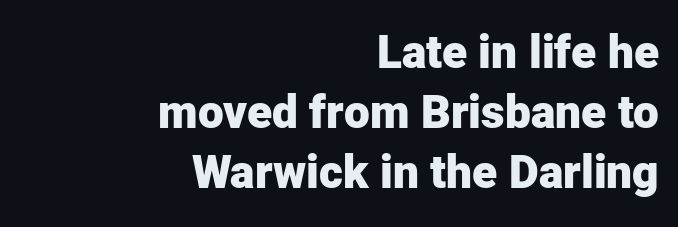
The image shows 46 px heavy sans-serif type, upright; set right-aligned, normal line spacing (1.3x), normal letter spacing, not underlined; low stroke contrast and a medium x-height.
